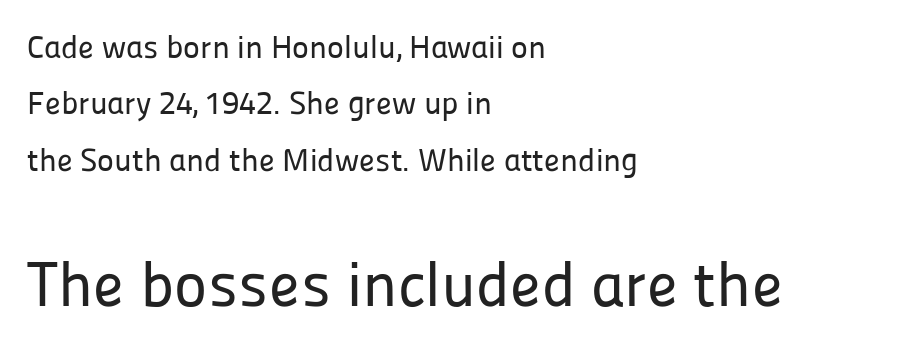
{"serif": "no", "italic": "no", "width": "normal", "stroke_contrast": "low", "x_height": "medium", "monospaced": "no", "underline": "no", "align": "left", "line_spacing_ratio": 1.76, "letter_spacing": "normal", "letter_spacing_em": 0.0, "larger_block": "second", "size_ratio": 1.97, "glyph_px": 63}
